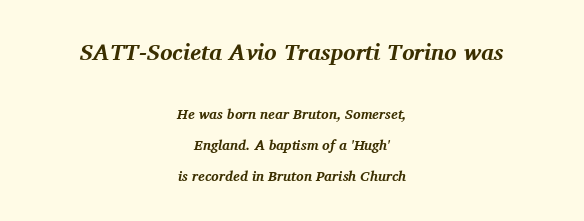
{"italic": "yes", "lean": "right", "slant_degrees": 11, "bold": "yes", "underline": "no", "align": "center", "line_spacing": "loose", "line_spacing_ratio": 2.23, "letter_spacing": "normal", "letter_spacing_em": 0.0, "larger_block": "first", "size_ratio": 1.64, "glyph_px": 23}
